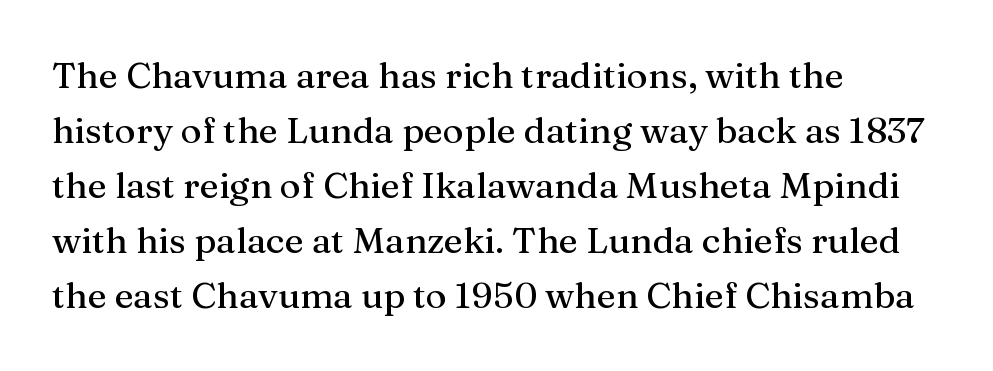
Q: Is the text italic (slanted)? A: No, it is upright.
Q: Is the typeface a serif or a sans-serif typeface? A: Serif.
Q: Is the text underlined? A: No.
Q: How is the paragraph aligned? A: Left-aligned.
Q: Is the spacing between letters normal or unusually wide? A: Normal.
Q: Is the spacing between lines tight, normal or loose? A: Normal.
Q: Width (condensed, normal, or wide)? A: Normal.
Q: Stroke contrast? A: Medium.
Q: x-height? A: Medium.
Q: Monospaced? A: No.
